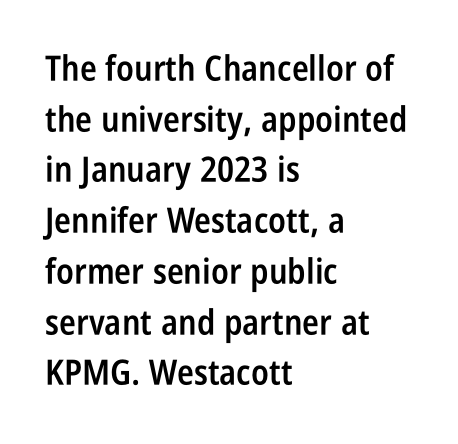
Q: Is the text bold? A: Semi-bold.
Q: Is the text italic (slanted)? A: No, it is upright.
Q: Is the typeface a serif or a sans-serif typeface? A: Sans-serif.
Q: Is the text underlined? A: No.
Q: How is the paragraph aligned? A: Left-aligned.
Q: Is the spacing between letters normal or unusually wide? A: Normal.
Q: Is the spacing between lines tight, normal or loose? A: Normal.
Q: Width (condensed, normal, or wide)? A: Condensed.
Q: Stroke contrast? A: Low.
Q: x-height? A: Large.
Q: Monospaced? A: No.
